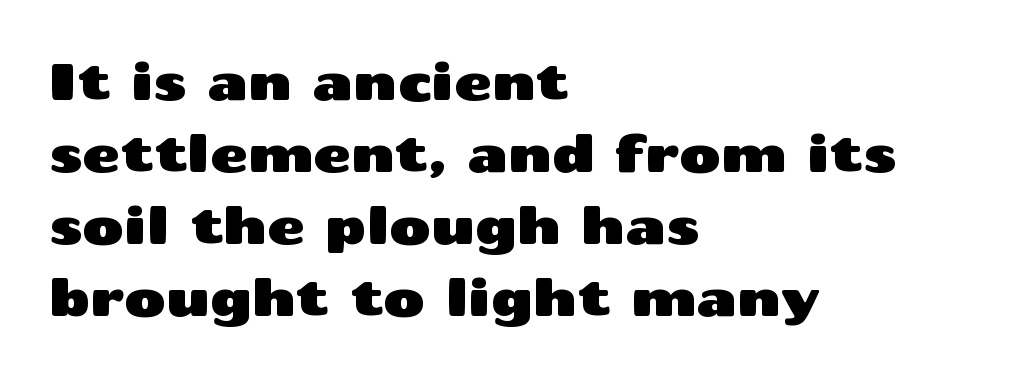
Teacher's note: observe the even left margin — that is flush-left alignment. Glance below the letters and you will spot only blank space. Character widths vary here, with narrow letters taking less room than wide ones. The letterforms sit shoulder to shoulder at normal distance. A normal amount of white space separates one row of letters from the next. No feet cap the strokes, marking this as sans-serif type.
